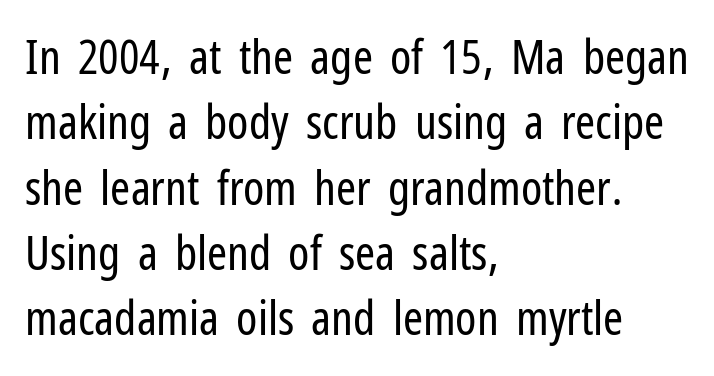
Looks like regular typesetting: each glyph gets only the width it needs. Tracking here is standard; glyphs follow each other at the usual distance. This sample is left-justified, so line endings fall wherever the words run out. Heft: none added — not bold. The face used here is a sans, in the tradition of grotesques and geometrics.
